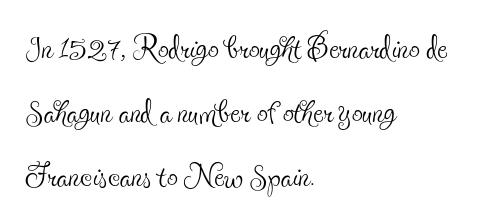
How are the letters spaced? Ordinarily, with no added tracking. No word sits above an underline. Varying glyph widths throughout — classic text-font behaviour.
